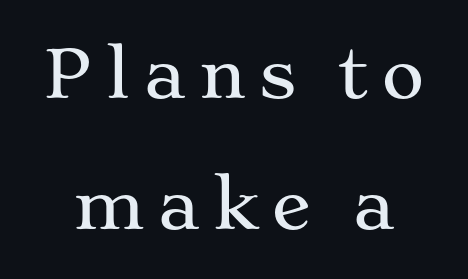
You can tell it's not italic because the verticals are truly vertical. Words float on clear page, feet unadorned. To sum up the face: it has serifs. Note the varied advance widths — an 'i' is clearly narrower than an 'm'. The space between consecutive lines is lavish.
